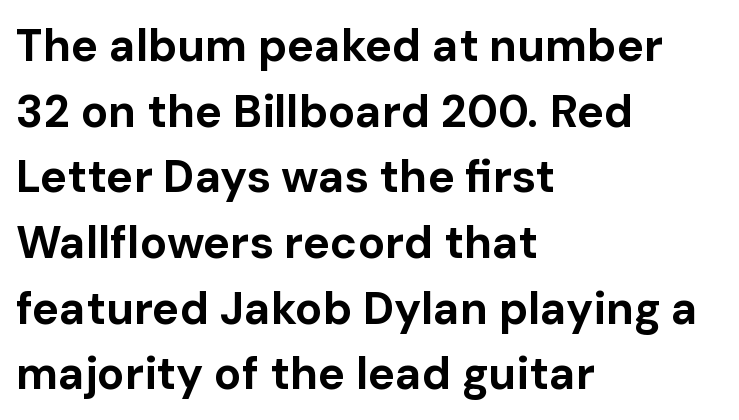
Q: Is the text bold? A: Yes.
Q: Is the text italic (slanted)? A: No, it is upright.
Q: Is the typeface a serif or a sans-serif typeface? A: Sans-serif.
Q: Is the text underlined? A: No.
Q: How is the paragraph aligned? A: Left-aligned.
Q: Is the spacing between letters normal or unusually wide? A: Normal.
Q: Is the spacing between lines tight, normal or loose? A: Normal.
Q: Width (condensed, normal, or wide)? A: Normal.
Q: Stroke contrast? A: Low.
Q: x-height? A: Medium.
Q: Monospaced? A: No.
